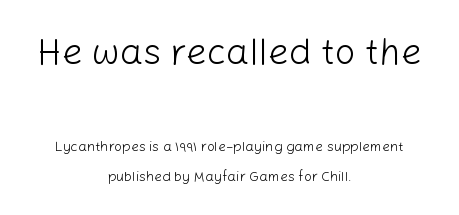
A student would call this center alignment; a typographer would say set centered. Weight: regular or lighter. Descenders hang freely into open space. Students, note that the glyphs here touch the page at normal intervals.
